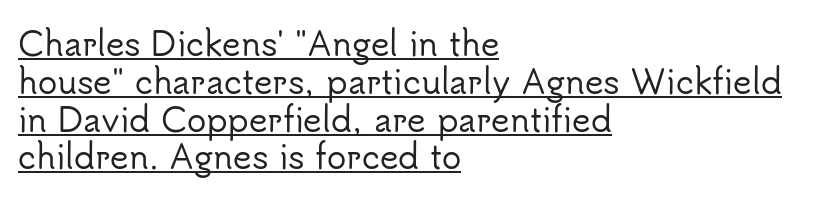
The image shows 32 px sans-serif type, upright; set left-aligned, line spacing 1.18x, normal letter spacing, underlined; low stroke contrast and a small x-height.
